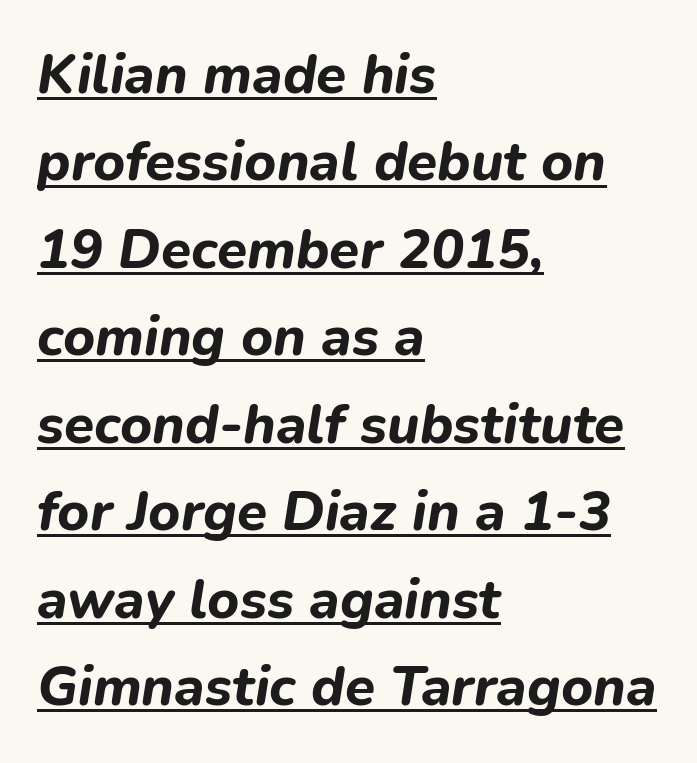
Q: Is the text bold? A: Yes.
Q: Is the text italic (slanted)? A: Yes, it leans right by about 9 degrees.
Q: Is the text underlined? A: Yes.
Q: How is the paragraph aligned? A: Left-aligned.
Q: Is the spacing between letters normal or unusually wide? A: Normal.
Q: Is the spacing between lines tight, normal or loose? A: Normal.
Q: Width (condensed, normal, or wide)? A: Normal.
Q: Stroke contrast? A: Low.
Q: x-height? A: Medium.
Q: Monospaced? A: No.
